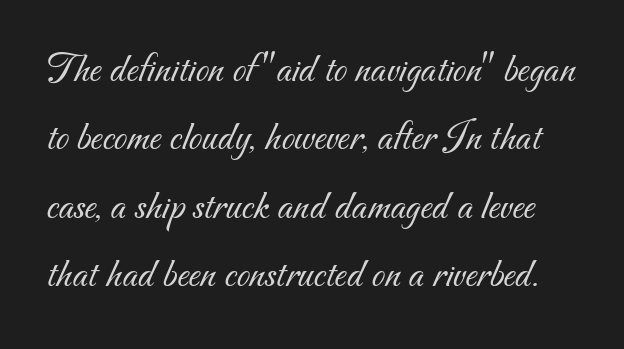
Look at the bottom of the vertical strokes: they stop flat, with no serifs. Bare-footed words on every line. The vertical gap from one line to the next is medium. The tracking reads as untouched default to a designer's eye. Varying glyph widths throughout — classic text-font behaviour.
